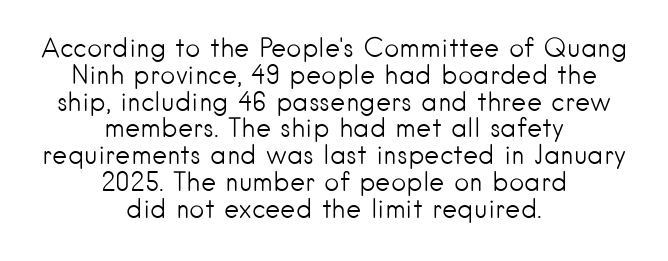
Q: Is the text bold? A: No.
Q: Is the text italic (slanted)? A: No, it is upright.
Q: Is the text underlined? A: No.
Q: How is the paragraph aligned? A: Centered.
Q: Is the spacing between letters normal or unusually wide? A: Normal.
Q: Is the spacing between lines tight, normal or loose? A: Tight.
